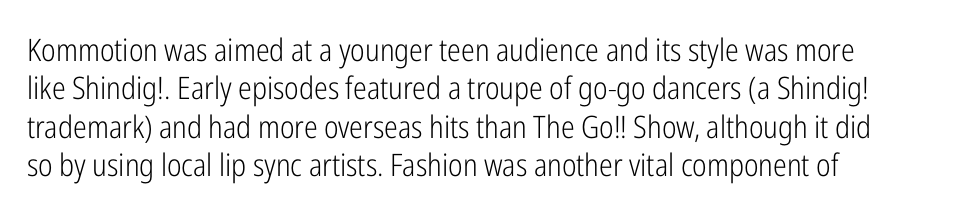
The image shows 31 px light, condensed sans-serif type, upright; set left-aligned, line spacing 1.24x, normal letter spacing, not underlined; low stroke contrast and a medium x-height.
